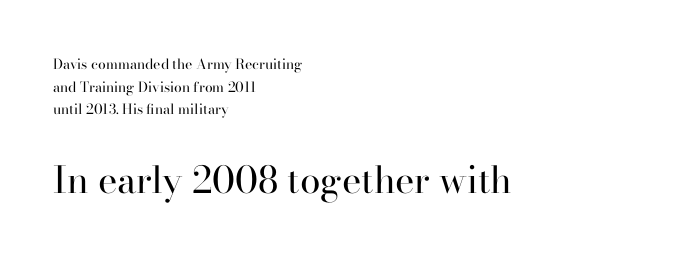
{"serif": "yes", "italic": "no", "bold": "no", "weight": "regular", "width": "normal", "stroke_contrast": "high", "x_height": "small", "monospaced": "no", "underline": "no", "align": "left", "line_spacing": "normal", "line_spacing_ratio": 1.62, "letter_spacing": "normal", "letter_spacing_em": 0.0, "larger_block": "second", "size_ratio": 2.64, "glyph_px": 37}
